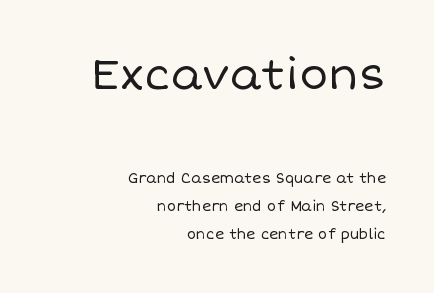
In terms of leading, this rendering errs on the spacious side. Anything drawn beneath the words? Only blank space. The axis of the letterforms is exactly vertical. These lines are set flush right with a ragged left edge. Look at the glyph heights: the upper group is clearly the bigger setting.
